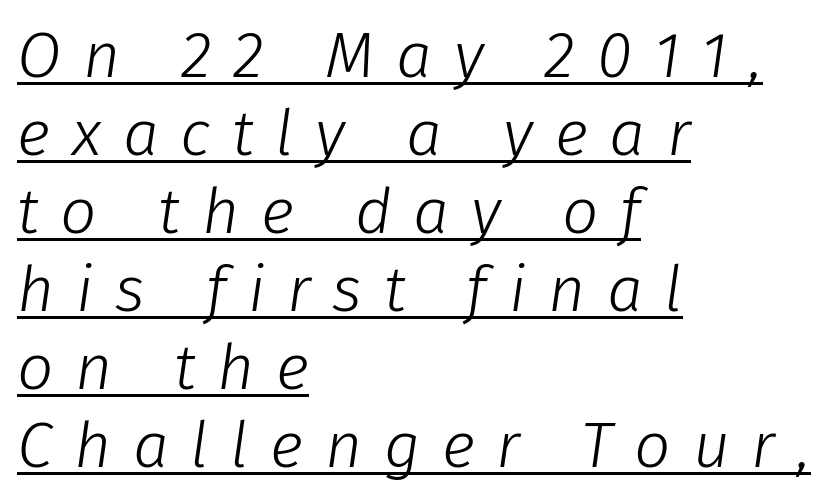
{"italic": "yes", "lean": "right", "slant_degrees": 8, "bold": "no", "weight": "light", "width": "normal", "stroke_contrast": "low", "x_height": "medium", "monospaced": "no", "underline": "yes", "align": "left", "line_spacing_ratio": 1.22, "letter_spacing": "wide", "letter_spacing_em": 0.34, "glyph_px": 64}
